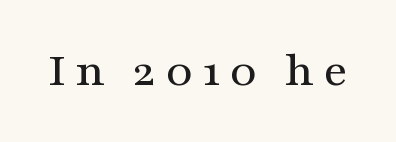
The image shows 49 px wide serif type, upright; set not underlined; medium stroke contrast and a medium x-height.
